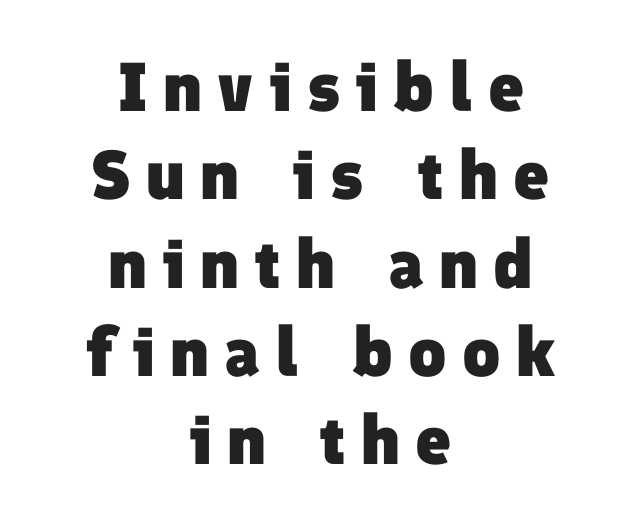
In terms of letterspacing, this is a distinctly airy, spread setting. The designer went with a sans here, leaving each stem footless. Students, observe: this is what conventionally led text looks like. Anything drawn beneath the words? Only blank space.
